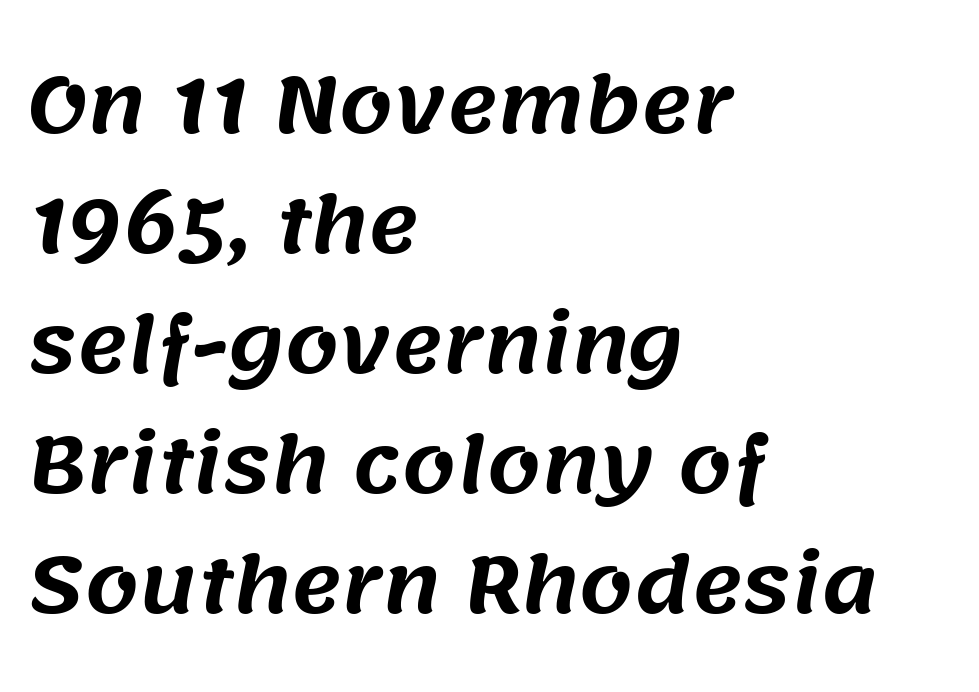
{"serif": "no", "width": "normal", "stroke_contrast": "medium", "x_height": "large", "monospaced": "no", "underline": "no", "align": "left", "line_spacing": "normal", "line_spacing_ratio": 1.56, "letter_spacing": "normal", "letter_spacing_em": 0.0, "glyph_px": 77}
